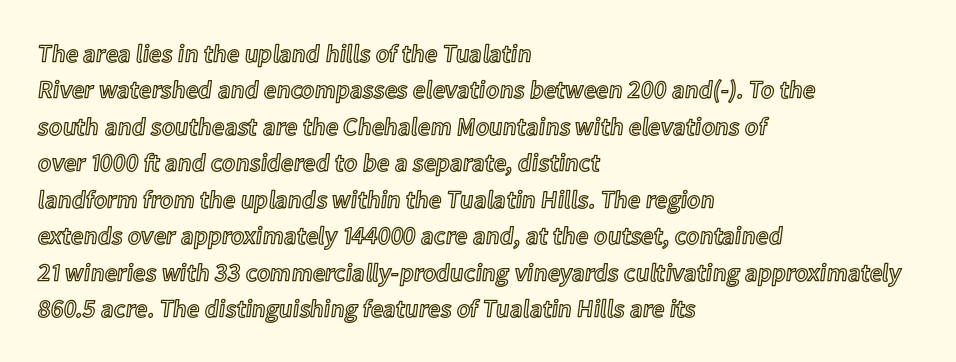
The image shows 25 px text type; set left-aligned, normal line spacing (1.46x), normal letter spacing, not underlined.
